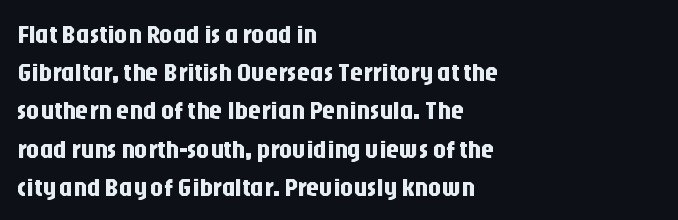
{"italic": "no", "underline": "no", "align": "left", "line_spacing": "normal", "line_spacing_ratio": 1.47, "letter_spacing": "normal", "letter_spacing_em": 0.0, "glyph_px": 26}
